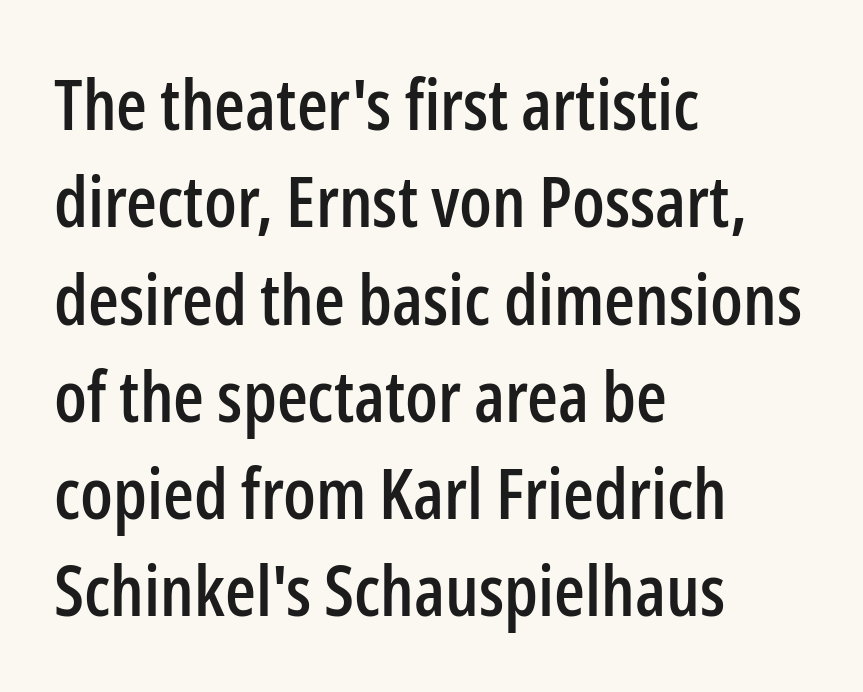
{"serif": "no", "italic": "no", "width": "condensed", "stroke_contrast": "low", "x_height": "medium", "monospaced": "no", "underline": "no", "align": "left", "line_spacing": "normal", "line_spacing_ratio": 1.37, "letter_spacing": "normal", "letter_spacing_em": 0.0, "glyph_px": 71}
